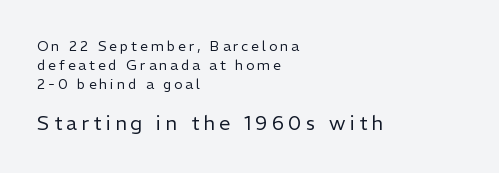
{"italic": "no", "bold": "no", "underline": "no", "align": "left", "line_spacing": "normal", "line_spacing_ratio": 1.35, "letter_spacing": "wide", "letter_spacing_em": 0.21, "larger_block": "second", "size_ratio": 1.43, "glyph_px": 20}
